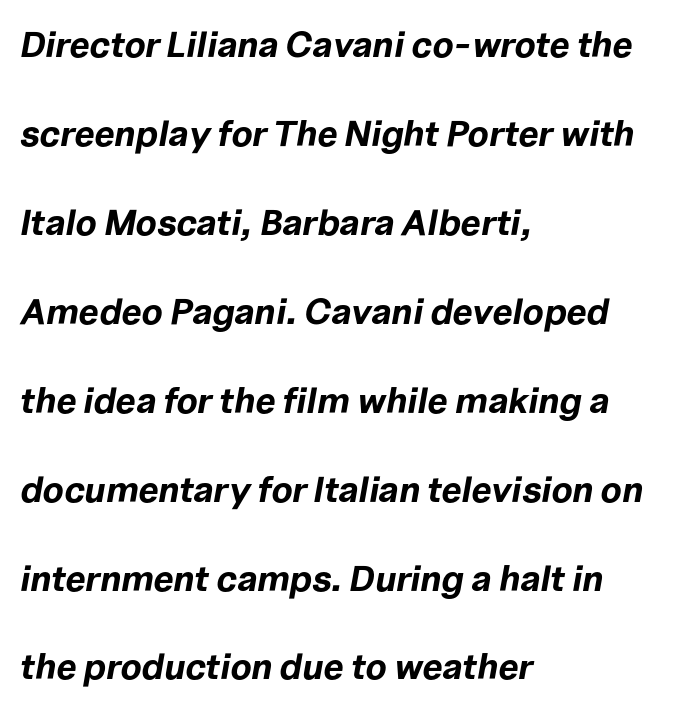
Q: Is the text bold? A: Yes.
Q: Is the text italic (slanted)? A: Yes, it leans right by about 10 degrees.
Q: Is the text underlined? A: No.
Q: How is the paragraph aligned? A: Left-aligned.
Q: Is the spacing between letters normal or unusually wide? A: Normal.
Q: Is the spacing between lines tight, normal or loose? A: Loose.
Q: Width (condensed, normal, or wide)? A: Normal.
Q: Stroke contrast? A: Low.
Q: x-height? A: Medium.
Q: Monospaced? A: No.
